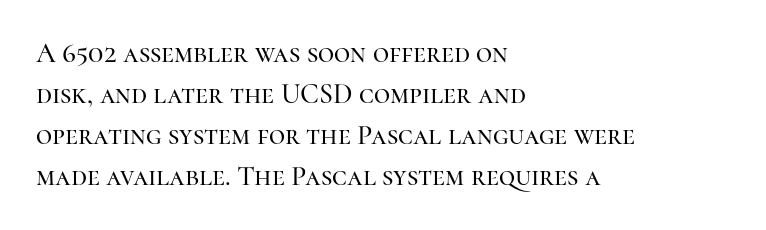
Q: Is the text italic (slanted)? A: No, it is upright.
Q: Is the typeface a serif or a sans-serif typeface? A: Serif.
Q: Is the text underlined? A: No.
Q: How is the paragraph aligned? A: Left-aligned.
Q: Is the spacing between letters normal or unusually wide? A: Normal.
Q: Is the spacing between lines tight, normal or loose? A: Normal.
Q: Width (condensed, normal, or wide)? A: Normal.
Q: Stroke contrast? A: High.
Q: x-height? A: Medium.
Q: Monospaced? A: No.
